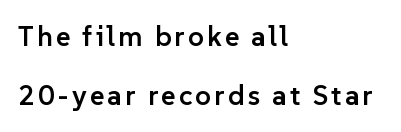
This is roman type, the default non-slanted kind. The designer dialed line spacing up above the default. A student would call this left alignment; a typographer would say flush left, rag right. Moderately thickened strokes mark this as semibold type. Beneath every word, the page is bare. Serifs: no, the terminals of the letterforms are clean.
